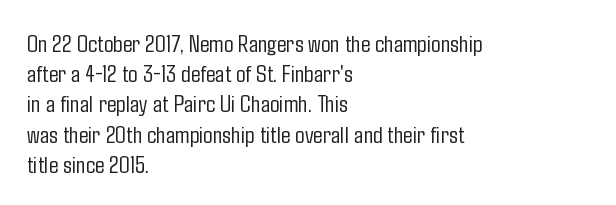
Q: Is the text bold? A: No.
Q: Is the text italic (slanted)? A: No, it is upright.
Q: Is the text underlined? A: No.
Q: How is the paragraph aligned? A: Left-aligned.
Q: Is the spacing between letters normal or unusually wide? A: Normal.
